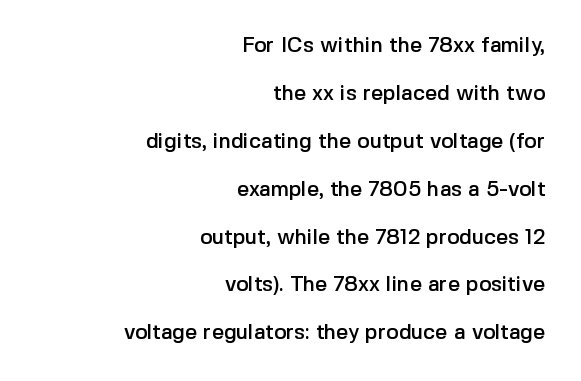
Q: Is the text italic (slanted)? A: No, it is upright.
Q: Is the text underlined? A: No.
Q: How is the paragraph aligned? A: Right-aligned.
Q: Is the spacing between letters normal or unusually wide? A: Normal.
Q: Is the spacing between lines tight, normal or loose? A: Loose.
